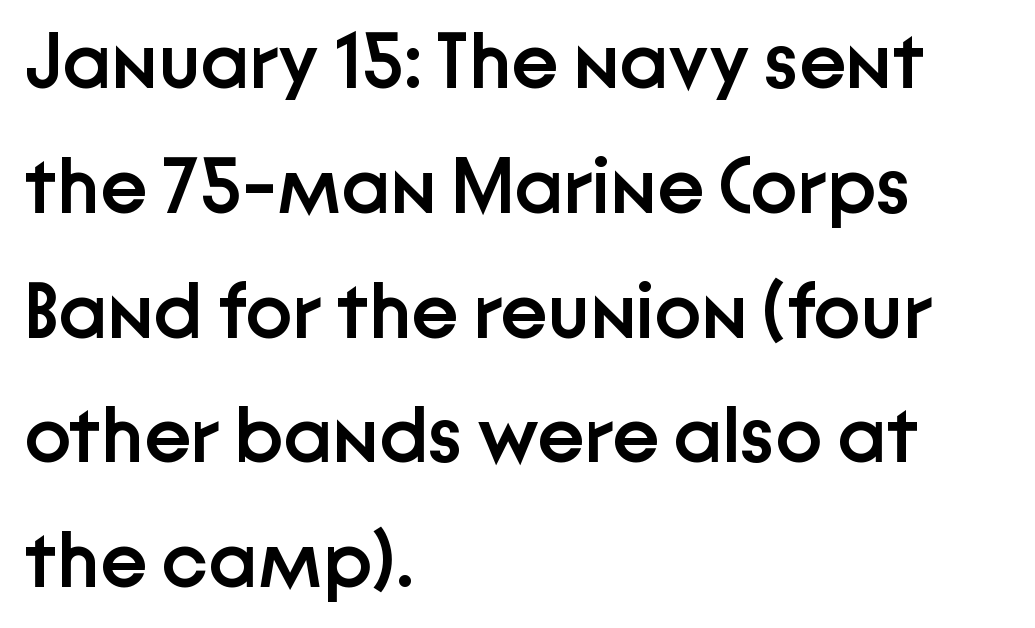
Bare-footed words on every line. In terms of letterform style, serifs are entirely absent. Honestly, the row spacing looks completely unremarkable. Does the copy run flush right? No — it runs flush left.
